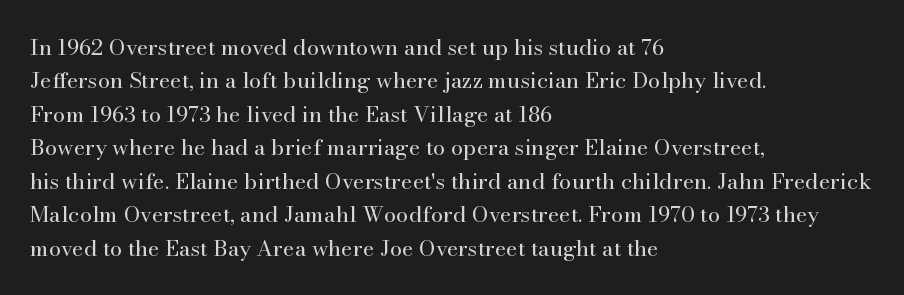
The image shows 22 px text type, upright; set left-aligned, normal line spacing (1.52x), normal letter spacing, not underlined.
